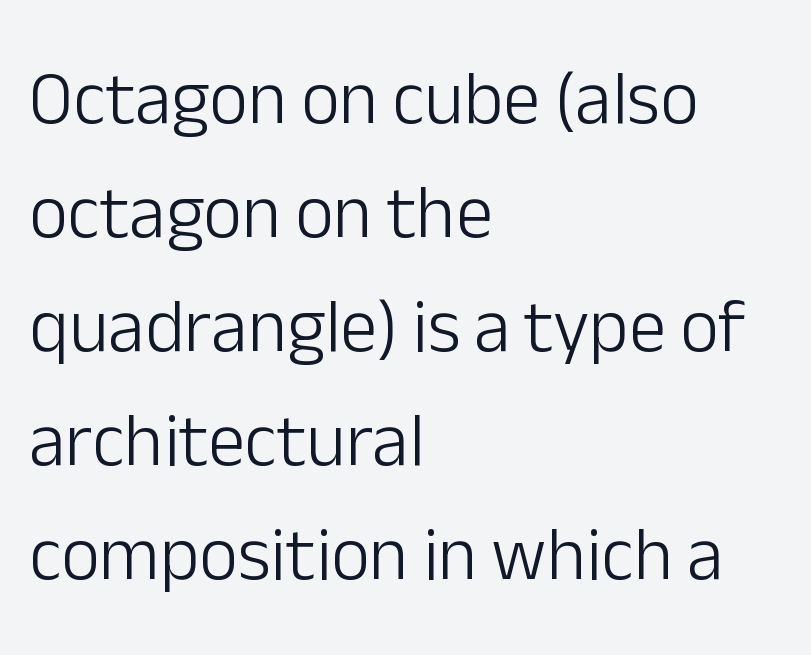
Visually the block forms a straight wall on the left and a jagged coastline on the right. Unbolded letterforms with no extra heft. The block of text has a typical density, with ordinary space between rows. The passage shown has conventional tracking throughout.
